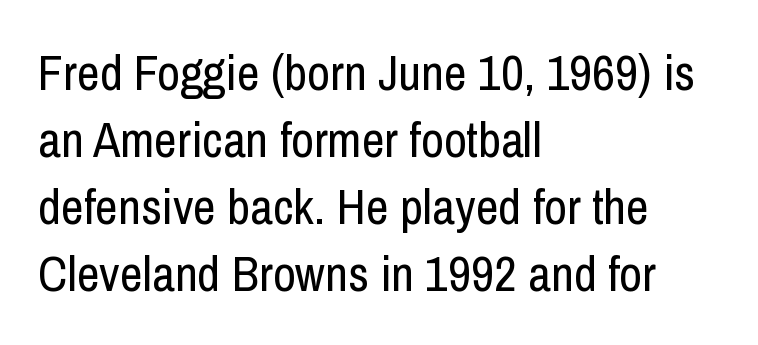
Q: Is the text bold? A: No.
Q: Is the text italic (slanted)? A: No, it is upright.
Q: Is the typeface a serif or a sans-serif typeface? A: Sans-serif.
Q: Is the text underlined? A: No.
Q: How is the paragraph aligned? A: Left-aligned.
Q: Is the spacing between letters normal or unusually wide? A: Normal.
Q: Is the spacing between lines tight, normal or loose? A: Normal.
Q: Width (condensed, normal, or wide)? A: Condensed.
Q: Stroke contrast? A: Low.
Q: x-height? A: Medium.
Q: Monospaced? A: No.
